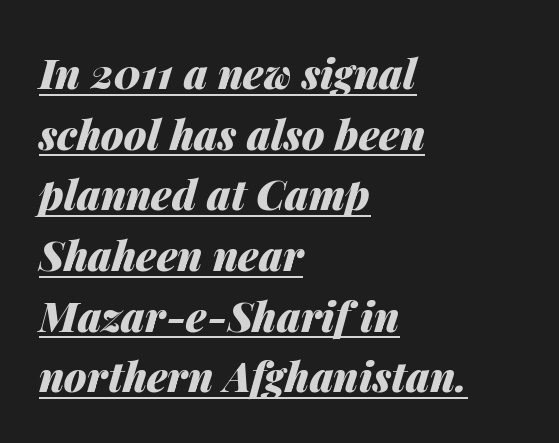
{"italic": "yes", "lean": "right", "slant_degrees": 14, "bold": "yes", "weight": "heavy", "width": "normal", "stroke_contrast": "medium", "x_height": "medium", "monospaced": "no", "underline": "yes", "align": "left", "line_spacing": "normal", "line_spacing_ratio": 1.48, "letter_spacing": "normal", "letter_spacing_em": 0.0, "glyph_px": 41}
